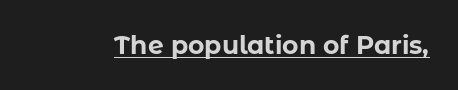
The face used here appears with an underline applied. Nope, not italic — everything's standing straight. This is heavy type, rendered in bold. Nobody touched the tracking dial on this one.
